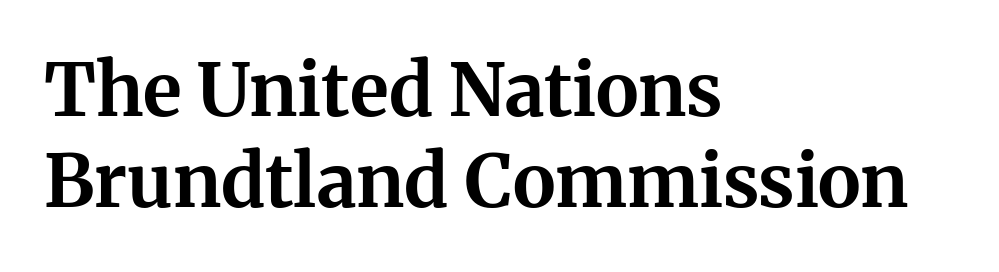
Q: Is the text bold? A: Yes.
Q: Is the text italic (slanted)? A: No, it is upright.
Q: Is the typeface a serif or a sans-serif typeface? A: Serif.
Q: Is the text underlined? A: No.
Q: How is the paragraph aligned? A: Left-aligned.
Q: Is the spacing between letters normal or unusually wide? A: Normal.
Q: Is the spacing between lines tight, normal or loose? A: Normal.
Q: Width (condensed, normal, or wide)? A: Normal.
Q: Stroke contrast? A: Medium.
Q: x-height? A: Medium.
Q: Monospaced? A: No.
